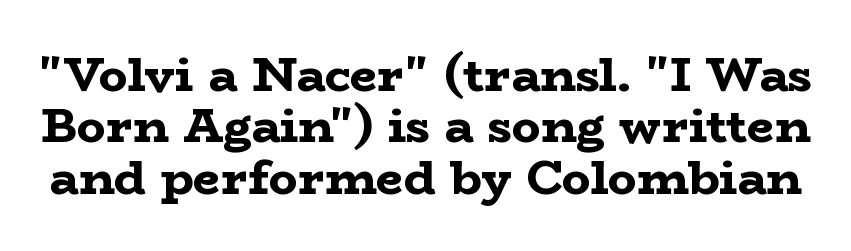
The image shows 48 px bold, wide serif type, upright; set tight line spacing (1.07x), normal letter spacing, not underlined; low stroke contrast and a medium x-height.
